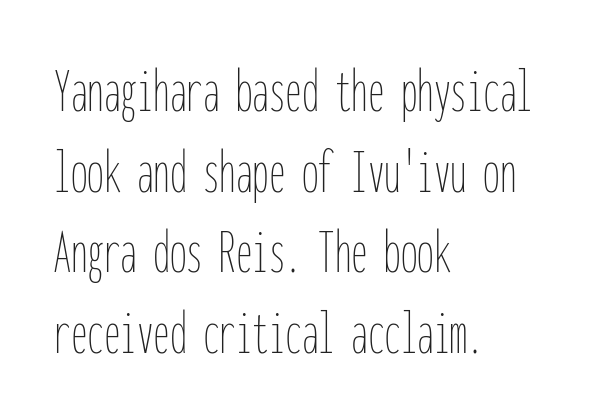
Nope, not italic — everything's standing straight. Lines of text with bare space underneath. Line starts are locked; line ends wander. Each letter, wide or thin by design, is forced into the same width here. The typeface has the unassuming heft of standard copy or less. The line texture is even and compact thanks to regular tracking.
